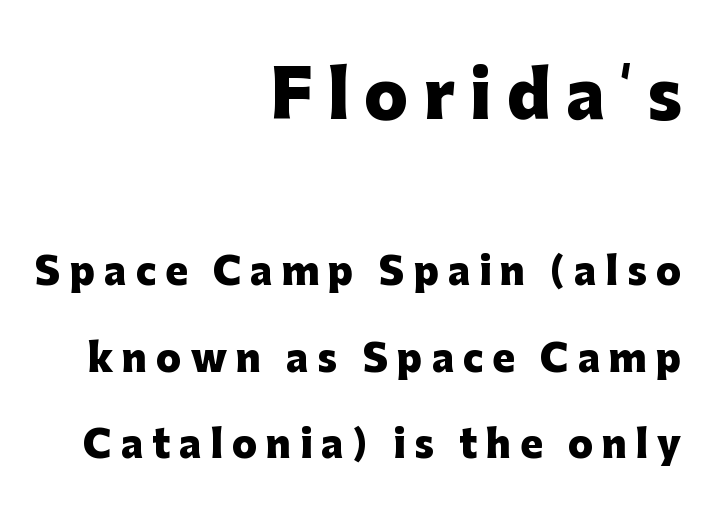
{"serif": "no", "italic": "no", "bold": "yes", "weight": "heavy", "width": "normal", "stroke_contrast": "low", "x_height": "medium", "monospaced": "no", "underline": "no", "align": "right", "line_spacing": "loose", "line_spacing_ratio": 2.35, "letter_spacing": "wide", "letter_spacing_em": 0.24, "larger_block": "first", "size_ratio": 1.73, "glyph_px": 64}
